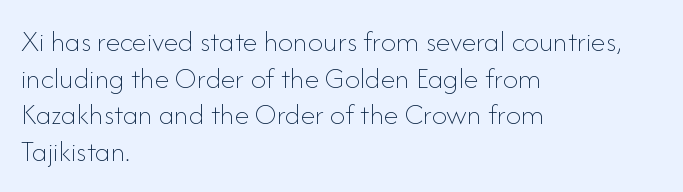
The image shows 30 px thin type, upright; set left-aligned, line spacing 1.22x, normal letter spacing, not underlined; low stroke contrast and a small x-height.
